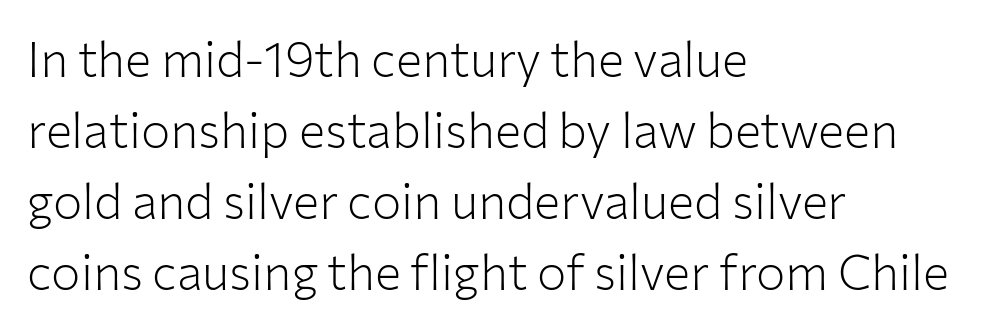
The image shows 49 px light sans-serif type, upright; set left-aligned, normal line spacing (1.45x), normal letter spacing, not underlined; low stroke contrast and a medium x-height.
